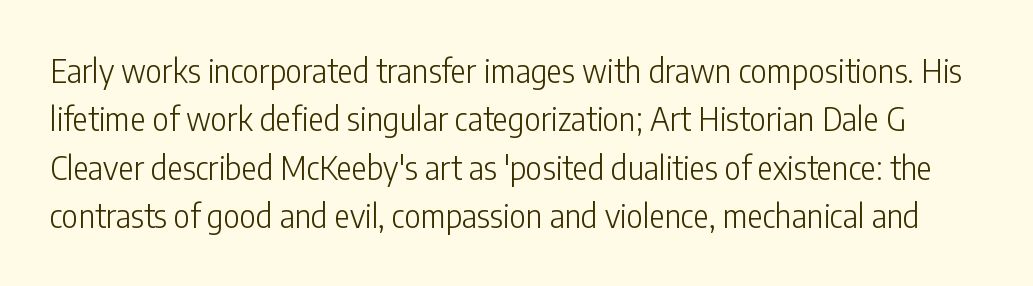
The image shows 32 px light, condensed sans-serif type, upright; set normal line spacing (1.51x), normal letter spacing, not underlined; low stroke contrast and a medium x-height.
